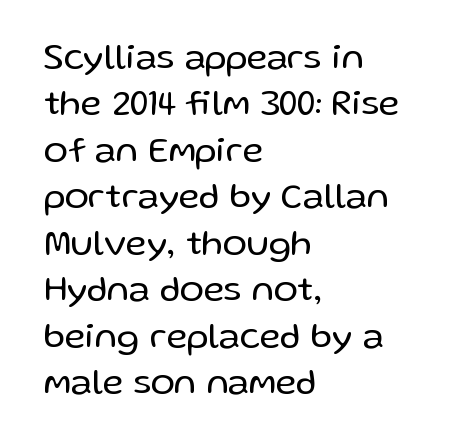
Q: Is the text bold? A: No.
Q: Is the text italic (slanted)? A: No, it is upright.
Q: Is the typeface a serif or a sans-serif typeface? A: Sans-serif.
Q: Is the text underlined? A: No.
Q: How is the paragraph aligned? A: Left-aligned.
Q: Is the spacing between letters normal or unusually wide? A: Normal.
Q: Is the spacing between lines tight, normal or loose? A: Normal.
Q: Width (condensed, normal, or wide)? A: Normal.
Q: Stroke contrast? A: Low.
Q: x-height? A: Medium.
Q: Monospaced? A: No.
